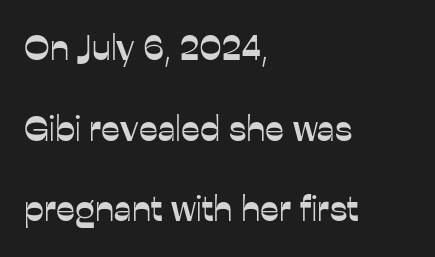
{"serif": "no", "italic": "no", "width": "normal", "stroke_contrast": "low", "x_height": "medium", "monospaced": "no", "underline": "no", "align": "left", "line_spacing": "loose", "line_spacing_ratio": 2.24, "letter_spacing": "normal", "letter_spacing_em": 0.0, "glyph_px": 36}
